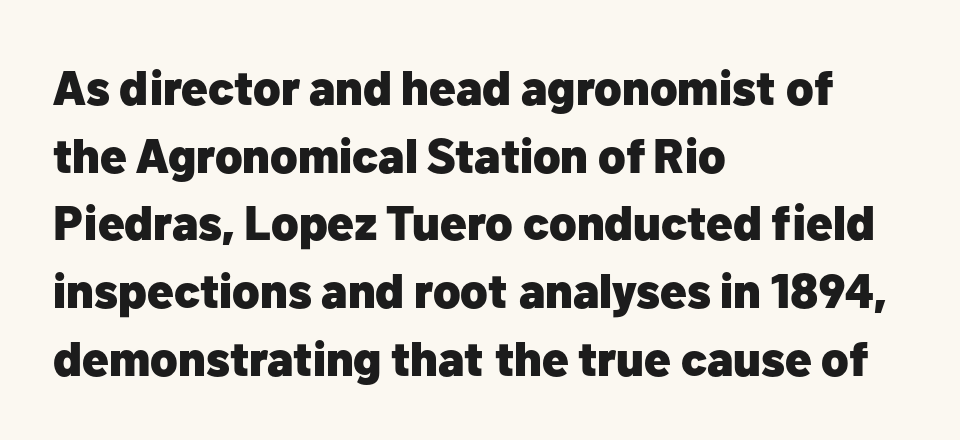
The image shows 48 px heavy sans-serif type, upright; set left-aligned, normal line spacing (1.41x), normal letter spacing, not underlined; low stroke contrast and a medium x-height.
